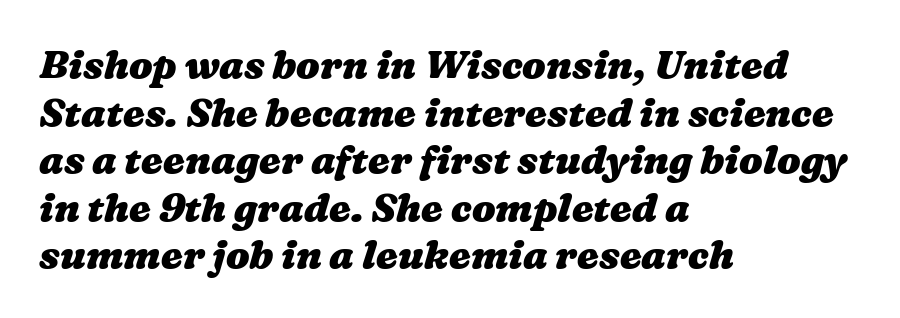
The image shows 39 px heavy, wide type; set left-aligned, line spacing 1.22x, normal letter spacing, not underlined; medium stroke contrast and a medium x-height.
